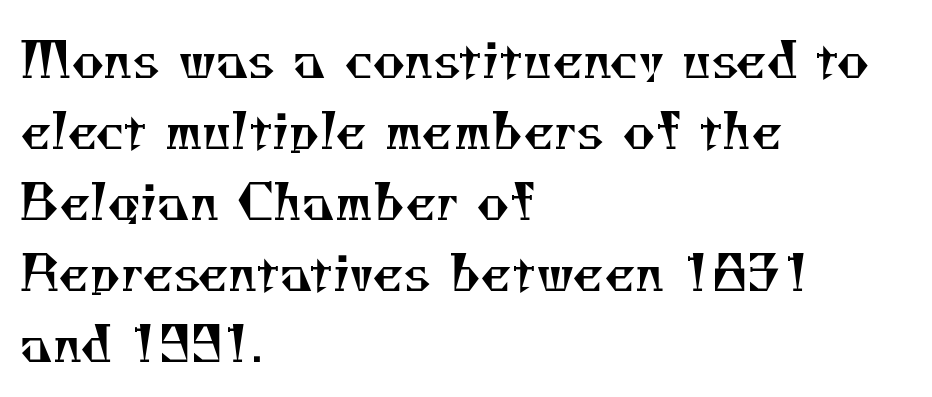
The image shows 50 px regular-weight serif type; set left-aligned, normal line spacing (1.42x), normal letter spacing, not underlined; medium stroke contrast and a small x-height.
